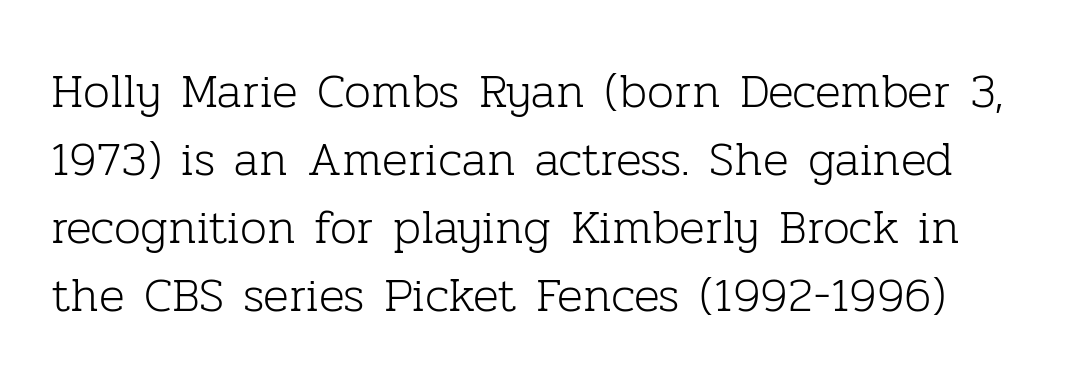
The image shows 48 px light serif type, upright; set normal line spacing (1.42x), normal letter spacing, not underlined; low stroke contrast and a medium x-height.
